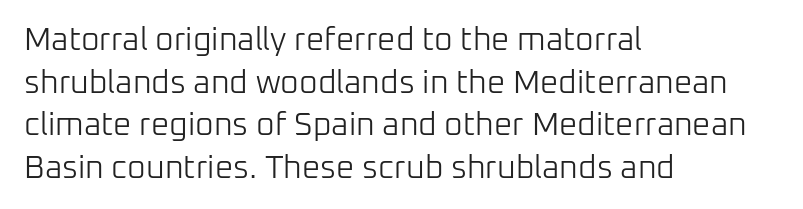
{"serif": "no", "italic": "no", "bold": "no", "weight": "light", "width": "normal", "stroke_contrast": "low", "x_height": "medium", "monospaced": "no", "underline": "no", "align": "left", "line_spacing": "normal", "line_spacing_ratio": 1.33, "letter_spacing": "normal", "letter_spacing_em": 0.0, "glyph_px": 32}
